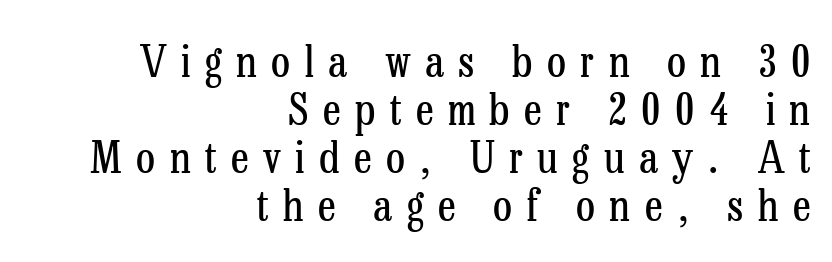
The font family rendered here belongs to the serif group. Successive baselines arrive quickly, one right under another. Does the copy run flush right? Yes — the right margin is perfectly even. Someone cranked the tracking dial way up on this one. The face used here is proportionally spaced, like ordinary book or web type.
